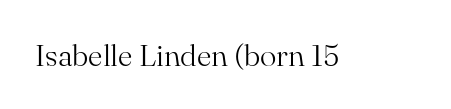
Any mark beneath the type? The region is blank. The face used here is proportionally spaced, like ordinary book or web type. Each letter's strokes conclude with small projecting serifs. The passage shown has conventional tracking throughout. Is there any slant? The stems are plumb. Counters stay open thanks to moderate or lighter strokes.
